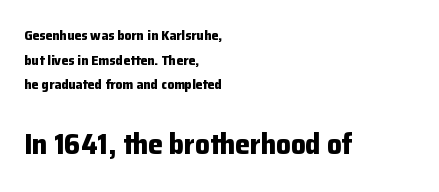
{"serif": "no", "italic": "no", "bold": "yes", "weight": "bold", "width": "normal", "stroke_contrast": "low", "x_height": "medium", "monospaced": "no", "underline": "no", "align": "left", "line_spacing_ratio": 1.76, "letter_spacing": "normal", "letter_spacing_em": 0.0, "larger_block": "second", "size_ratio": 2.07, "glyph_px": 29}
